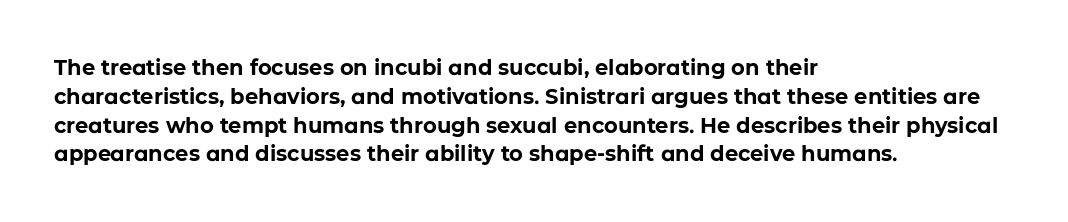
{"italic": "no", "bold": "yes", "underline": "no", "align": "left", "line_spacing": "normal", "line_spacing_ratio": 1.37, "letter_spacing": "normal", "letter_spacing_em": 0.0, "glyph_px": 21}
